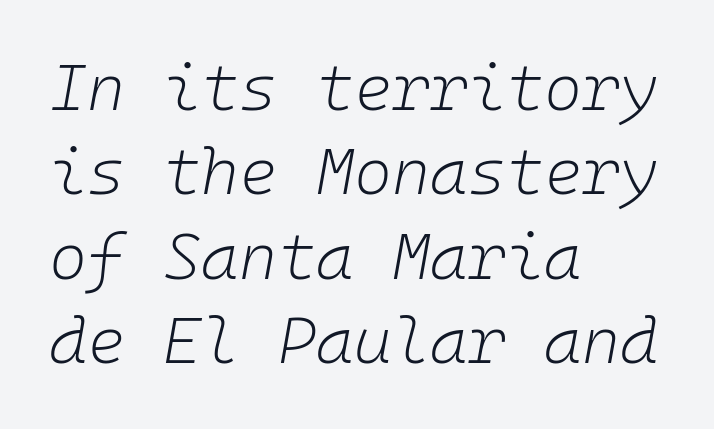
Only glyphs here, with clear space below each row. Reading down the block, your eye returns to a fixed left position each line. A normal amount of white space separates one row of letters from the next. Note the uniform advance width — an 'i' takes as much space as an 'm'. Bold? No — there's no thickening of the strokes. Compared with typical body copy, the letter spacing here is the same.
